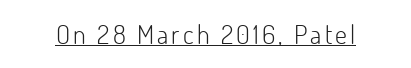
The image shows 26 px text type, upright; set underlined.
